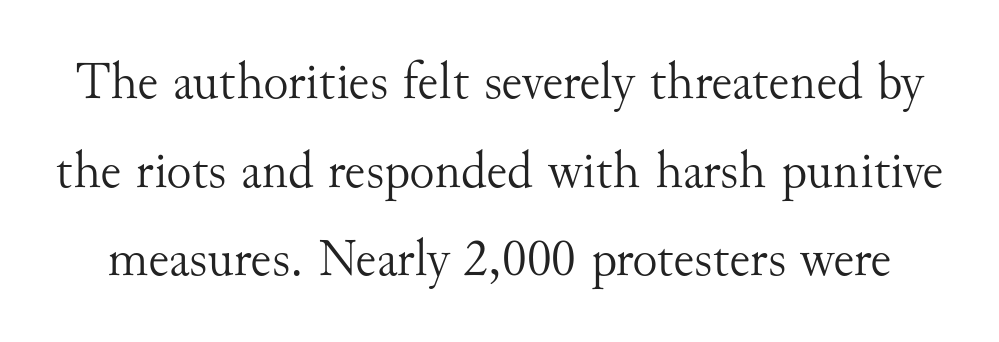
Words float on clear page, feet unadorned. Small tapered or slab feet sit at the stroke ends, so this counts as serif. Honestly, the letter spacing is just normal — you wouldn't notice it. The type sits square on the baseline with zero lean. The line-height multiplier appears to be the usual default. These lines are rendered in a variable-pitch font.
